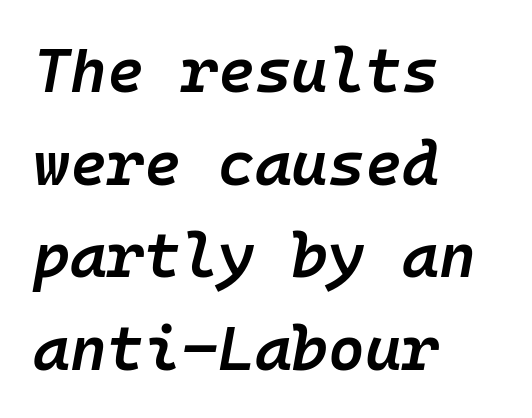
{"italic": "yes", "lean": "right", "slant_degrees": 10, "bold": "semi", "weight": "semibold", "width": "normal", "stroke_contrast": "low", "x_height": "medium", "monospaced": "yes", "underline": "no", "align": "left", "line_spacing": "normal", "line_spacing_ratio": 1.47, "letter_spacing": "normal", "letter_spacing_em": 0.0, "glyph_px": 63}
